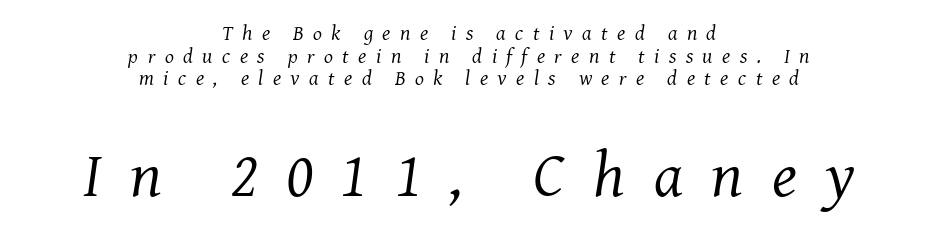
Q: Is the text bold? A: No.
Q: Is the text italic (slanted)? A: Yes, it leans right by about 8 degrees.
Q: Is the typeface a serif or a sans-serif typeface? A: Serif.
Q: Is the text underlined? A: No.
Q: How is the paragraph aligned? A: Centered.
Q: Is the spacing between letters normal or unusually wide? A: Unusually wide.
Q: Is the spacing between lines tight, normal or loose? A: Tight.
Q: Which block of text is set in a larger size, the first (top) or the second (bottom)? A: The second (bottom) one.
Q: Width (condensed, normal, or wide)? A: Normal.
Q: Stroke contrast? A: Medium.
Q: x-height? A: Medium.
Q: Monospaced? A: No.
